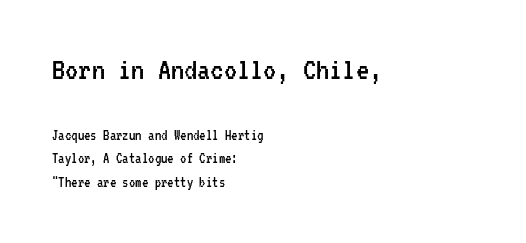
Q: Is the text bold? A: No.
Q: Is the text italic (slanted)? A: No, it is upright.
Q: Is the typeface a serif or a sans-serif typeface? A: Sans-serif.
Q: Is the text underlined? A: No.
Q: How is the paragraph aligned? A: Left-aligned.
Q: Is the spacing between letters normal or unusually wide? A: Normal.
Q: Is the spacing between lines tight, normal or loose? A: Normal.
Q: Which block of text is set in a larger size, the first (top) or the second (bottom)? A: The first (top) one.
Q: Width (condensed, normal, or wide)? A: Condensed.
Q: Stroke contrast? A: Low.
Q: x-height? A: Medium.
Q: Monospaced? A: Yes.
